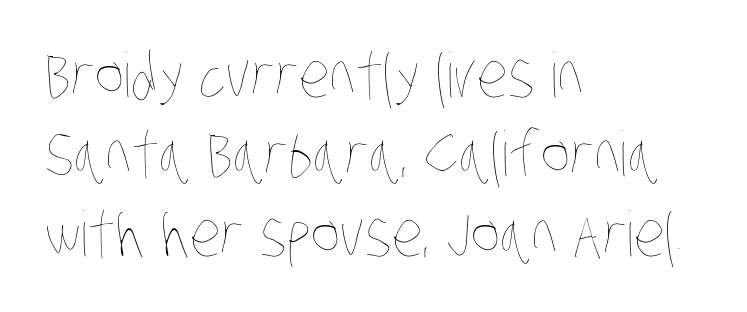
The image shows 62 px thin, condensed type; set left-aligned, normal line spacing (1.28x), normal letter spacing, not underlined; low stroke contrast and a large x-height.
